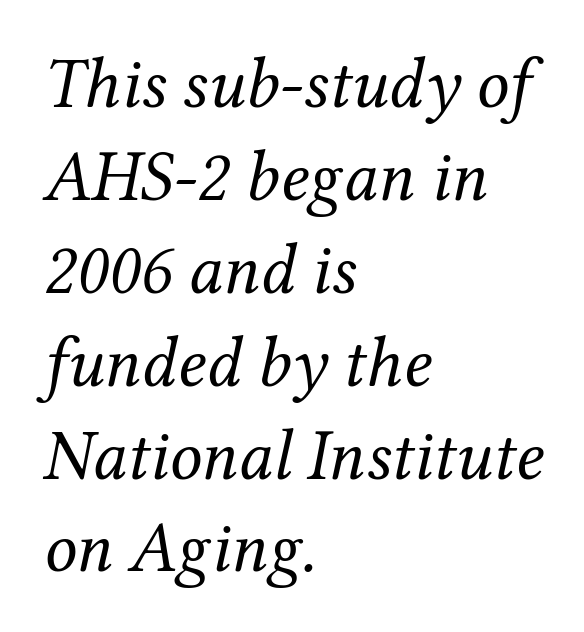
The image shows 72 px regular-weight serif type, italic (leaning right); set left-aligned, normal line spacing (1.29x), normal letter spacing, not underlined; medium stroke contrast and a medium x-height.
